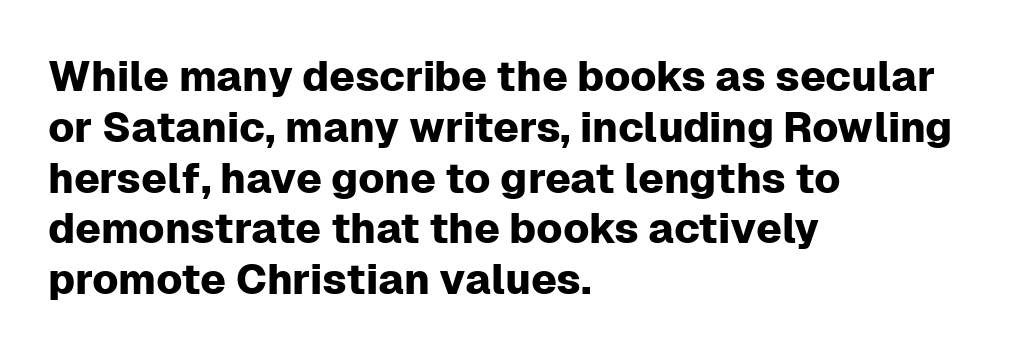
These lines are rendered in a variable-pitch font. The line texture is even and compact thanks to regular tracking. The lettering stays uniformly vertical, giving the passage a roman look. Where is the straight margin? On the left. Check the space under the baseline: it is left empty.
